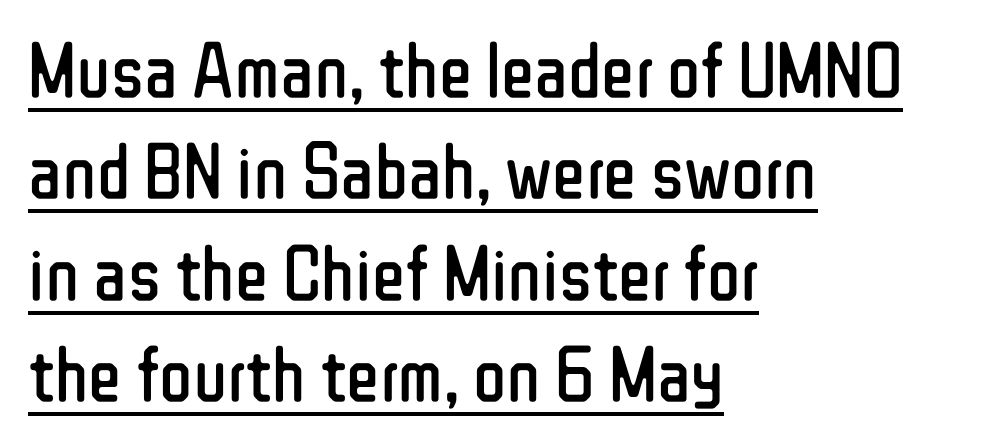
Q: Is the text bold? A: No.
Q: Is the text italic (slanted)? A: No, it is upright.
Q: Is the typeface a serif or a sans-serif typeface? A: Sans-serif.
Q: Is the text underlined? A: Yes.
Q: How is the paragraph aligned? A: Left-aligned.
Q: Is the spacing between letters normal or unusually wide? A: Normal.
Q: Is the spacing between lines tight, normal or loose? A: Normal.
Q: Width (condensed, normal, or wide)? A: Condensed.
Q: Stroke contrast? A: Low.
Q: x-height? A: Medium.
Q: Monospaced? A: No.
